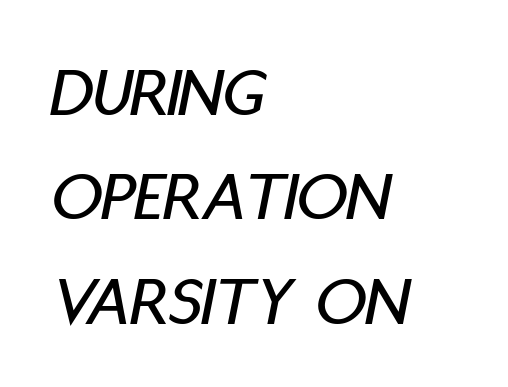
Glance below the letters and you will spot only blank space. A classic flush-left, rag-right setting is used for this passage. The glyphs look as if they've been sheared to an angle. If you measured baseline to baseline, you'd find a middling distance.
